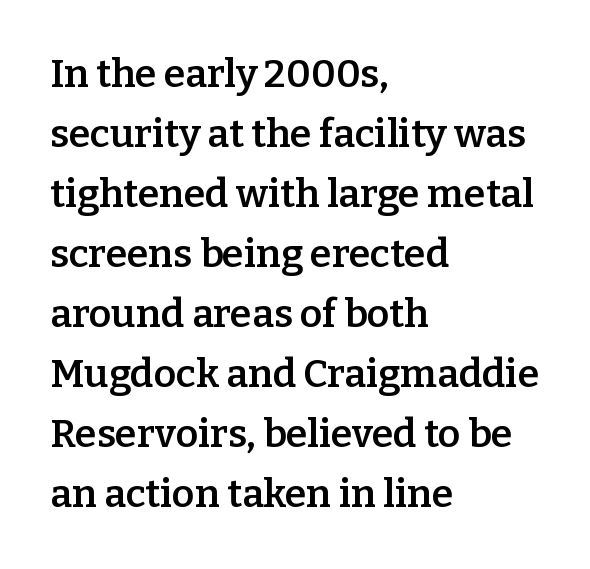
Q: Is the text bold? A: Semi-bold.
Q: Is the text italic (slanted)? A: No, it is upright.
Q: Is the typeface a serif or a sans-serif typeface? A: Serif.
Q: Is the text underlined? A: No.
Q: How is the paragraph aligned? A: Left-aligned.
Q: Is the spacing between letters normal or unusually wide? A: Normal.
Q: Is the spacing between lines tight, normal or loose? A: Normal.
Q: Width (condensed, normal, or wide)? A: Normal.
Q: Stroke contrast? A: Low.
Q: x-height? A: Medium.
Q: Monospaced? A: No.
